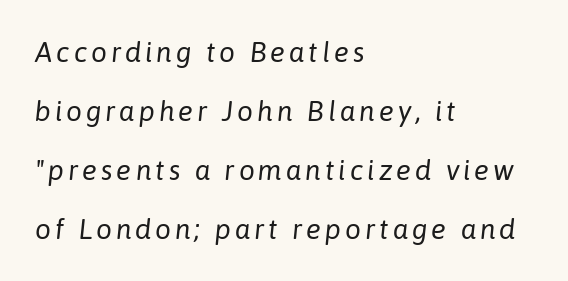
Q: Is the text bold? A: No.
Q: Is the text italic (slanted)? A: Yes, it leans right by about 6 degrees.
Q: Is the text underlined? A: No.
Q: How is the paragraph aligned? A: Left-aligned.
Q: Is the spacing between lines tight, normal or loose? A: Loose.
Q: Width (condensed, normal, or wide)? A: Normal.
Q: Stroke contrast? A: Low.
Q: x-height? A: Medium.
Q: Monospaced? A: No.
